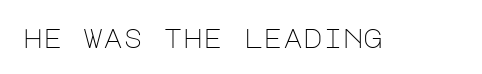
Has an underline been added? It has not. The type is set solid horizontally, with unmodified tracking. The characters are drawn with everyday or finer stroke widths. Every character sits straight up, as roman type does.
